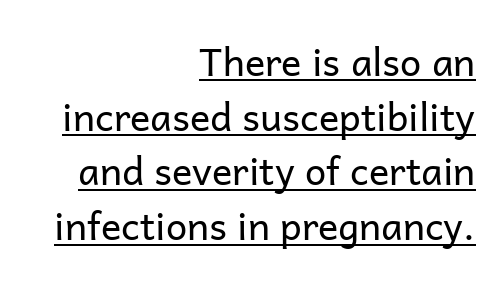
A light-to-regular cut is what we see here. The text was rendered using a sans face with plain stroke endings. A typesetter would call this leading conventional body-copy spacing. This sample has the flowing, uneven cadence of proportional lettering. Rendered with straight, roman letterforms. Leftover space on each line is placed entirely before the opening word.
